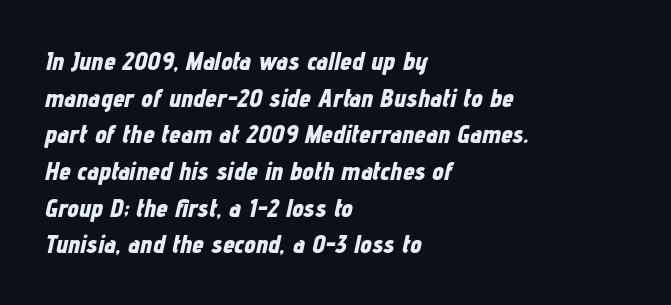
The image shows 26 px bold type, italic (leaning right); set left-aligned, normal line spacing (1.41x), normal letter spacing, not underlined.
